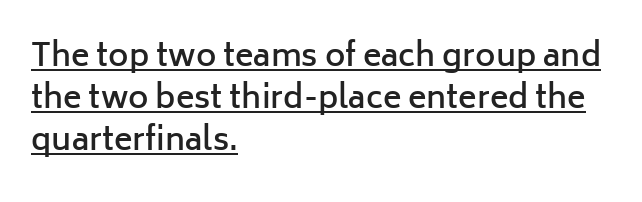
What stands out about the letter spacing? Nothing — it is the standard amount. The face used here is a semibold: visibly heavier than regular, lighter than bold. You can tell it's not italic because the verticals are truly vertical. Looks like regular typesetting: each glyph gets only the width it needs. Unlike a traditional serif, this face leaves its strokes unadorned. Every row of glyphs begins at an identical x-position on the left.
